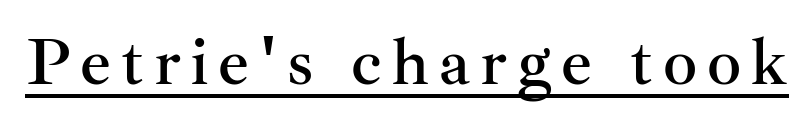
The letters stand straight up with perfectly vertical stems. Yep, those are serifs on the letters. Looks like someone drew a line under every word here. Spacing verdict: proportional, widths tailored to each character.
